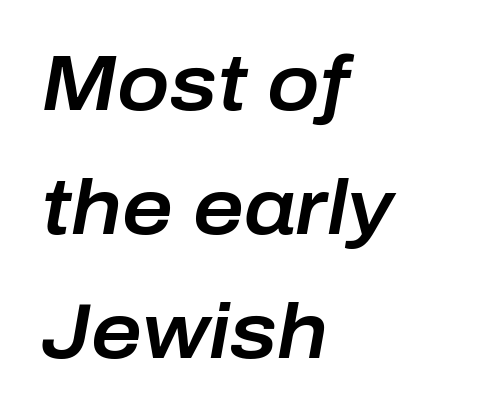
The image shows 78 px text type, italic (leaning right); set left-aligned, normal line spacing (1.59x), normal letter spacing, not underlined; low stroke contrast and a medium x-height.
